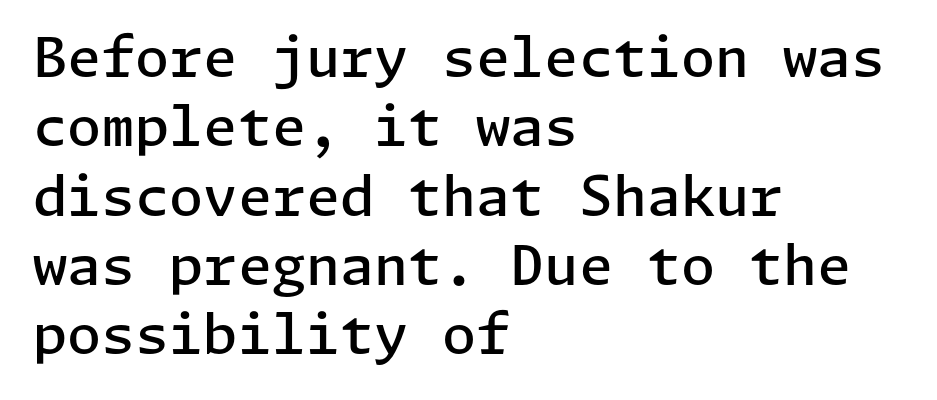
{"serif": "no", "italic": "no", "bold": "semi", "weight": "semibold", "width": "normal", "stroke_contrast": "low", "x_height": "medium", "underline": "no", "align": "left", "line_spacing": "normal", "line_spacing_ratio": 1.26, "letter_spacing": "normal", "letter_spacing_em": 0.0, "glyph_px": 55}
